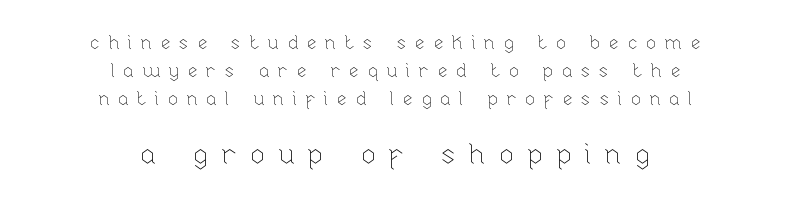
Scale increases going downward across the two blocks. The passage is arranged like a title page — every line centered. No letter is thick-stroked: the sample isn't bold. Check under the words: just untouched page.
